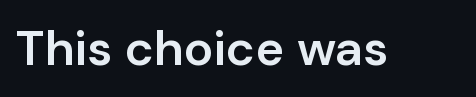
These lines are composed in type without serifs. Bare-footed words on every line. Each letter keeps its own natural width here, so spacing adapts to shape. Designer's note — italics off, roman on. Spacing between characters is what you'd get straight out of the box. Heft: intermediate — a semibold.
